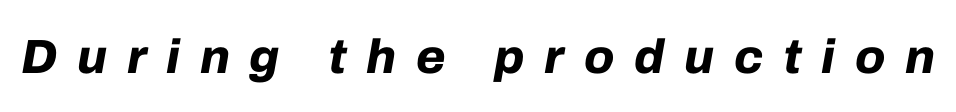
The image shows 48 px bold type, italic (leaning right); set unusually wide letter spacing (+0.41 em), not underlined; low stroke contrast and a medium x-height.
